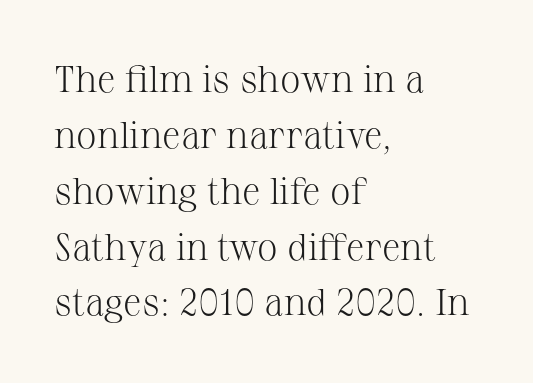
This rendering employs a face with finishing strokes, i.e., a serif. All the whitespace from short lines collects on the right. A light-to-regular cut is what we see here. Baseline-to-baseline distance is the conventional proportion of letter height. A typesetter would mark this as roman, not italic.
